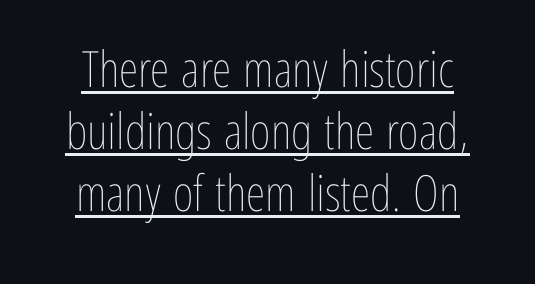
Q: Is the text bold? A: No.
Q: Is the text italic (slanted)? A: No, it is upright.
Q: Is the text underlined? A: Yes.
Q: Is the spacing between letters normal or unusually wide? A: Normal.
Q: Width (condensed, normal, or wide)? A: Condensed.
Q: Stroke contrast? A: Low.
Q: x-height? A: Medium.
Q: Monospaced? A: No.
